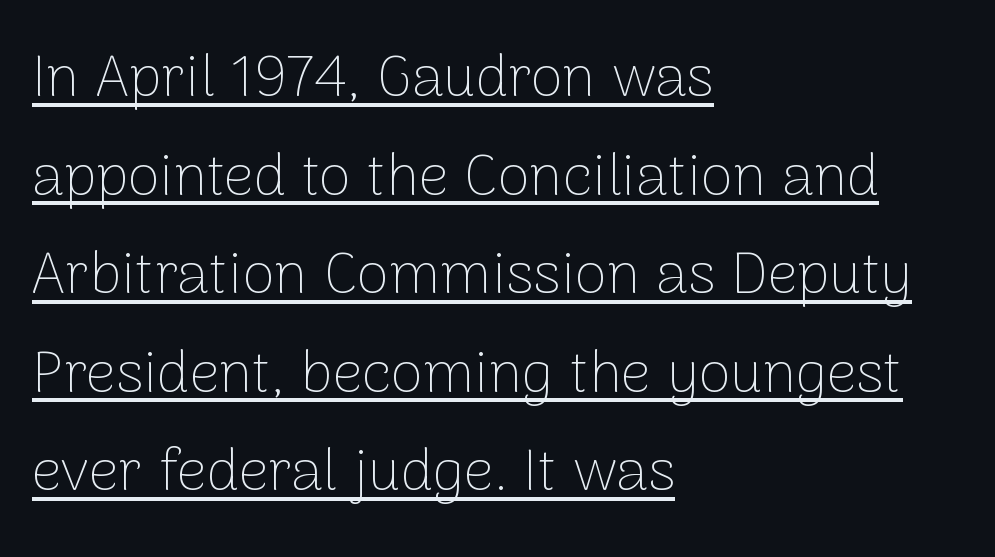
The image shows 59 px thin sans-serif type, upright; set left-aligned, normal line spacing (1.67x), normal letter spacing, underlined; low stroke contrast and a medium x-height.
